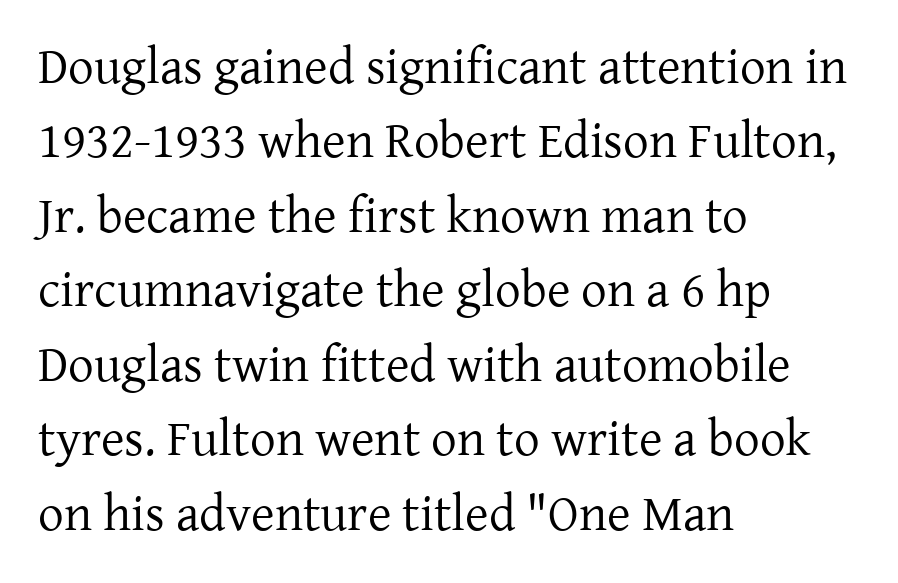
{"serif": "yes", "italic": "no", "bold": "no", "weight": "regular", "width": "normal", "stroke_contrast": "low", "x_height": "medium", "monospaced": "no", "underline": "no", "align": "left", "line_spacing": "normal", "line_spacing_ratio": 1.46, "letter_spacing": "normal", "letter_spacing_em": 0.0, "glyph_px": 51}
